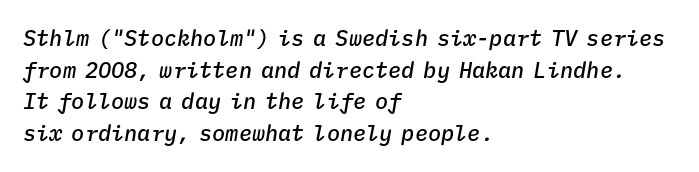
{"italic": "yes", "lean": "right", "slant_degrees": 9, "bold": "semi", "underline": "no", "align": "left", "line_spacing": "normal", "line_spacing_ratio": 1.44, "letter_spacing": "normal", "letter_spacing_em": 0.0, "glyph_px": 22}
